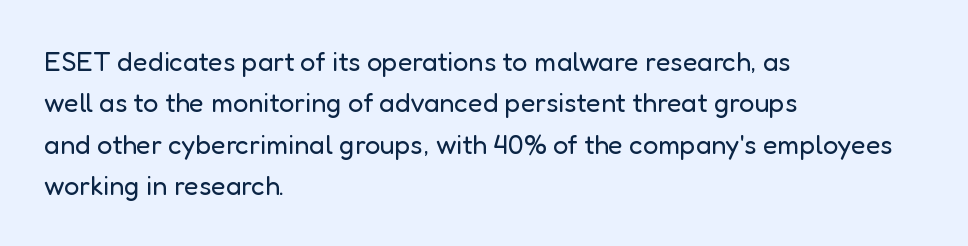
In terms of leading, this rendering sits right in the middle. The lettering stays uniformly vertical, giving the passage a roman look. Decoration check: the copy has no underline. The passage shown is not bold in any degree. How are the letters spaced? Ordinarily, with no added tracking.
